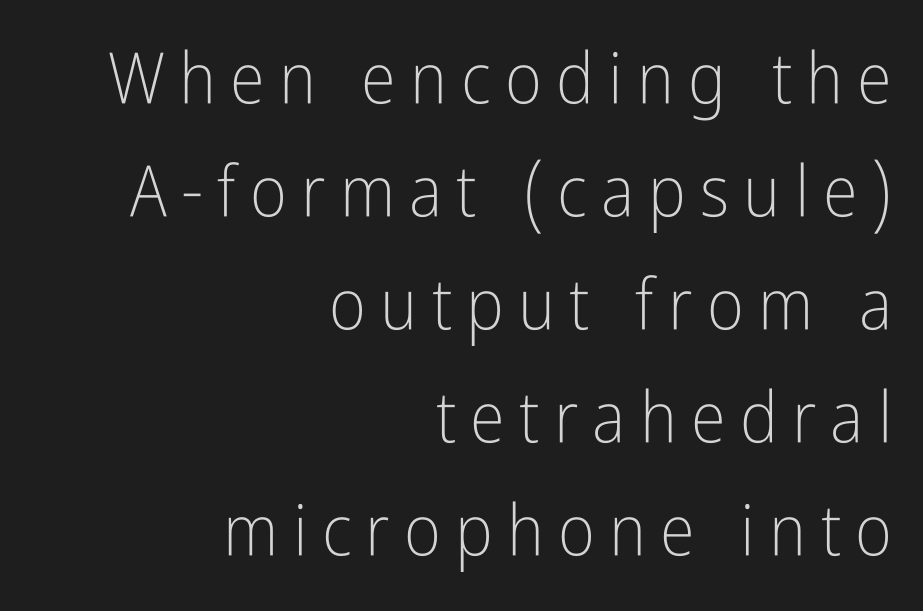
The image shows 71 px light, condensed sans-serif type, upright; set right-aligned, normal line spacing (1.59x), unusually wide letter spacing (+0.2 em), not underlined; low stroke contrast and a medium x-height.
